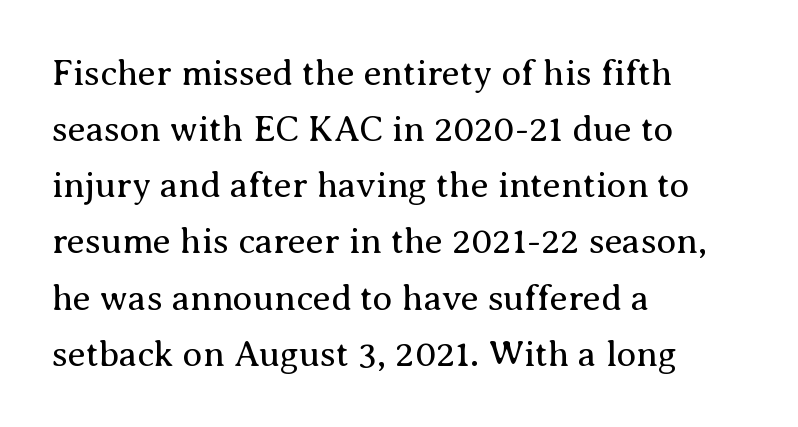
The image shows 36 px regular-weight serif type, upright; set left-aligned, normal line spacing (1.56x), normal letter spacing, not underlined; medium stroke contrast and a medium x-height.
